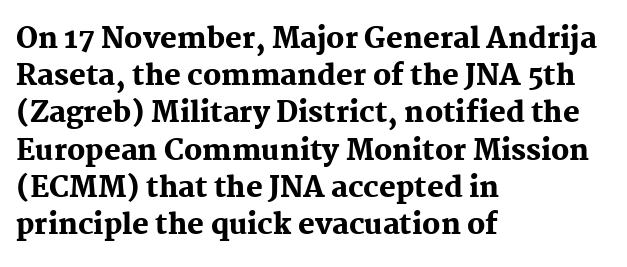
The typography opts for an upright posture over an oblique one. In terms of leading, this rendering sits right in the middle. Do the characters align in a grid? No, the font is proportional. The gaps between neighbouring characters are ordinary and unremarkable. The sample has been set heavy, in full bold. The typesetter chose a ragged-right arrangement here.
